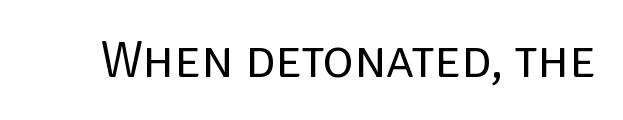
{"serif": "no", "italic": "no", "bold": "no", "weight": "regular", "width": "normal", "stroke_contrast": "low", "x_height": "large", "monospaced": "no", "underline": "no", "letter_spacing": "normal", "letter_spacing_em": 0.0, "glyph_px": 53}
